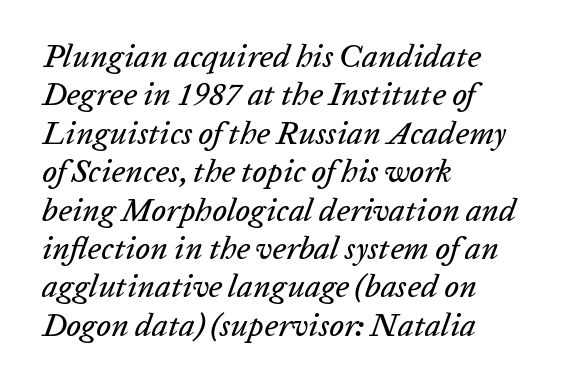
Think of a printed novel: that variable character pitch is what you see here. Horizontal alignment here is leftward, the default for most running prose. The passage shown is not underscored anywhere. Characters follow at the spacing the type designer built in. The whole block is typeset with a tilt.
